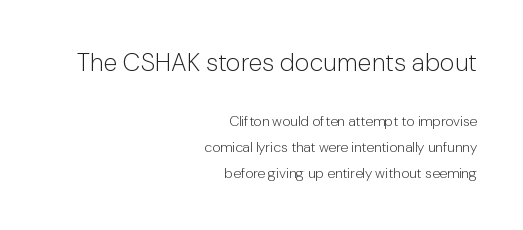
{"italic": "no", "bold": "no", "underline": "no", "align": "right", "line_spacing_ratio": 1.85, "letter_spacing": "normal", "letter_spacing_em": 0.0, "larger_block": "first", "size_ratio": 1.79, "glyph_px": 25}
